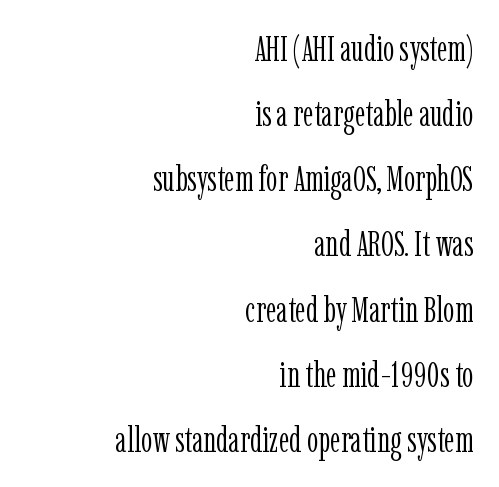
{"serif": "yes", "italic": "no", "bold": "no", "weight": "light", "width": "condensed", "stroke_contrast": "low", "x_height": "medium", "monospaced": "no", "underline": "no", "align": "right", "line_spacing_ratio": 1.81, "letter_spacing": "normal", "letter_spacing_em": 0.0, "glyph_px": 36}
